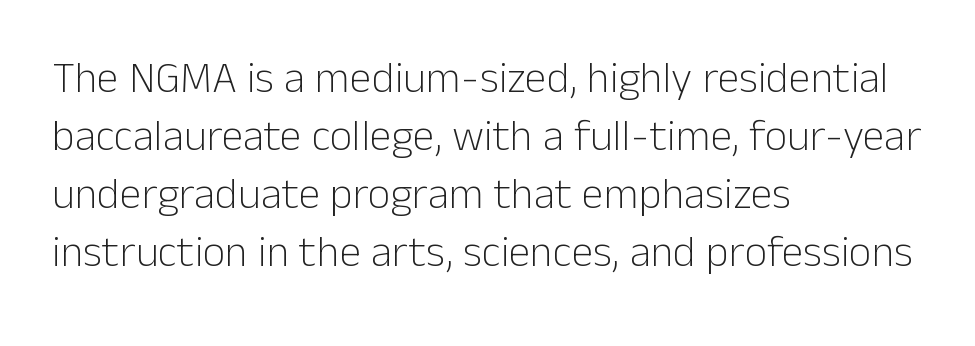
Proportional: the letters do not fall into vertical columns. The leading is moderate, giving the passage an even texture. Is the stroke heavy? The answer is a plain regular-or-lighter. The type is set solid horizontally, with unmodified tracking. Type without underlining.
